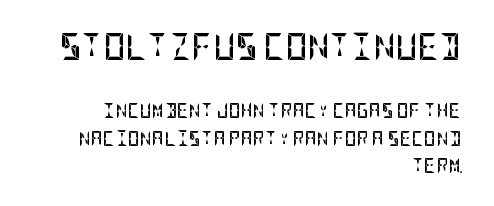
The image shows 27 px bold type, upright; set right-aligned, line spacing 1.81x, normal letter spacing, not underlined; the first (top) block is 1.8x larger.
